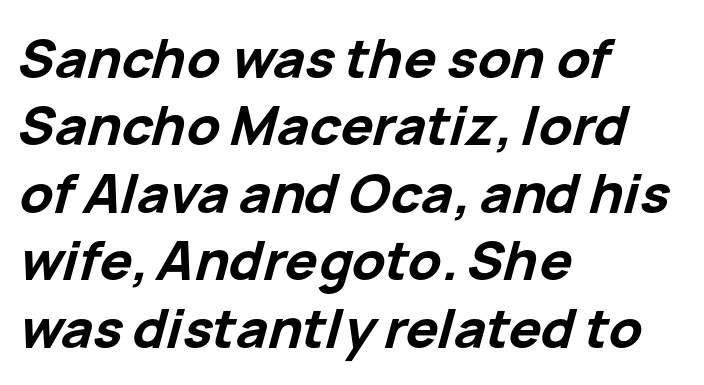
{"italic": "yes", "lean": "right", "slant_degrees": 15, "bold": "yes", "weight": "bold", "width": "normal", "stroke_contrast": "low", "x_height": "medium", "monospaced": "no", "underline": "no", "align": "left", "line_spacing": "normal", "line_spacing_ratio": 1.25, "letter_spacing": "normal", "letter_spacing_em": 0.0, "glyph_px": 54}
